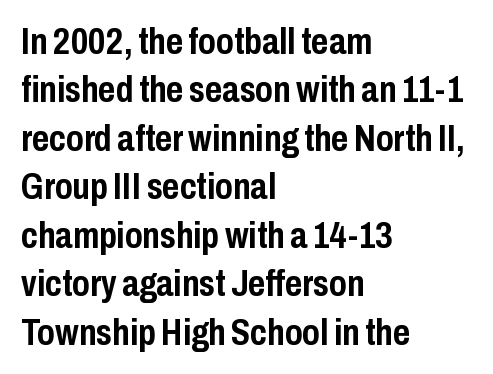
The image shows 37 px semibold, condensed sans-serif type, upright; set left-aligned, normal line spacing (1.31x), normal letter spacing, not underlined; low stroke contrast and a medium x-height.
